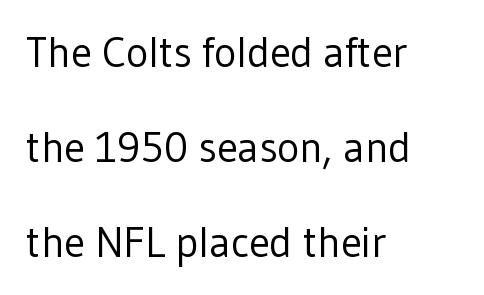
Alignment: flush left. The lines are spread far apart with generous leading. The face used here is proportionally spaced, like ordinary book or web type. I'd call this a sans setting — the letters go barefoot.
